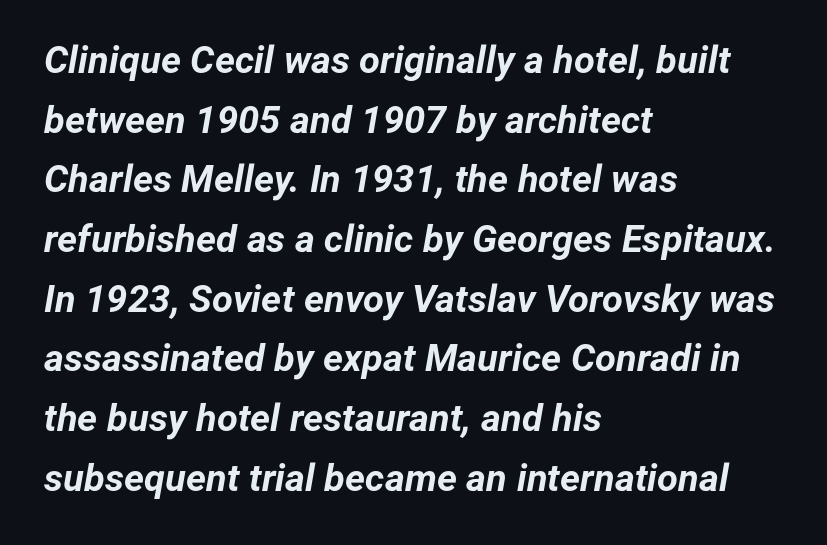
The image shows 38 px bold type, italic (leaning right); set left-aligned, normal line spacing (1.57x), normal letter spacing, not underlined; low stroke contrast and a medium x-height.
